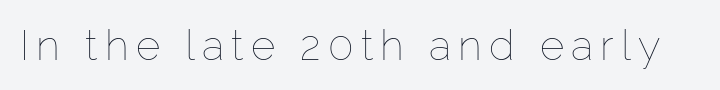
Characters remain perfectly vertical along every line. Ink coverage per letter is moderate at most. Descenders are the only things crossing below the line. The passage shown is typed in a proportional face where columns would drift.
